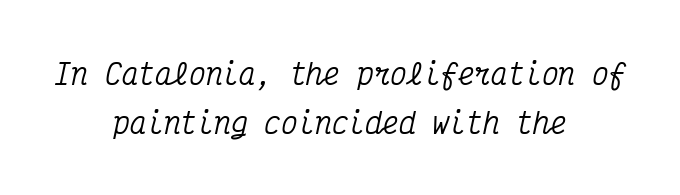
{"serif": "yes", "italic": "yes", "lean": "right", "slant_degrees": 12, "width": "condensed", "stroke_contrast": "medium", "x_height": "medium", "monospaced": "yes", "underline": "no", "align": "center", "line_spacing_ratio": 1.75, "letter_spacing": "normal", "letter_spacing_em": 0.0, "glyph_px": 28}
